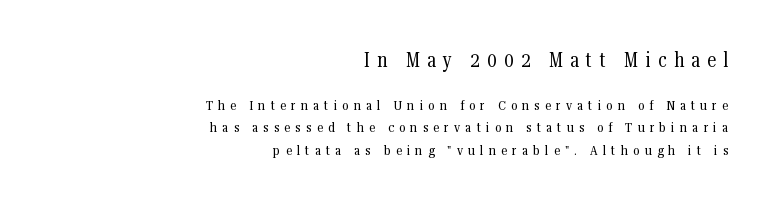
{"italic": "no", "bold": "no", "underline": "no", "align": "right", "line_spacing": "normal", "line_spacing_ratio": 1.63, "letter_spacing": "wide", "letter_spacing_em": 0.37, "larger_block": "first", "size_ratio": 1.43, "glyph_px": 20}
